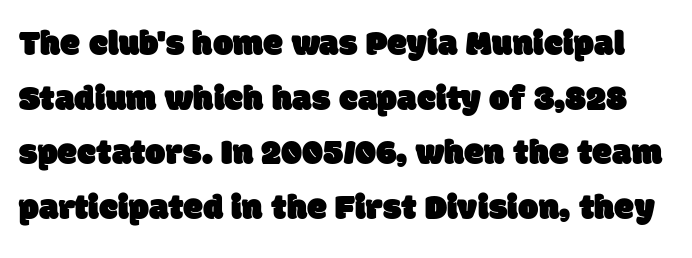
Q: Is the typeface a serif or a sans-serif typeface? A: Sans-serif.
Q: Is the text underlined? A: No.
Q: Is the spacing between letters normal or unusually wide? A: Normal.
Q: Is the spacing between lines tight, normal or loose? A: Normal.
Q: Width (condensed, normal, or wide)? A: Normal.
Q: Stroke contrast? A: Low.
Q: x-height? A: Large.
Q: Monospaced? A: No.
